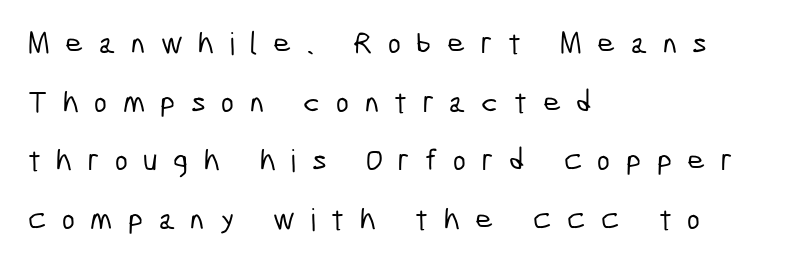
{"serif": "no", "width": "condensed", "stroke_contrast": "low", "x_height": "medium", "monospaced": "no", "underline": "no", "align": "left", "line_spacing_ratio": 1.89, "letter_spacing": "wide", "letter_spacing_em": 0.5, "glyph_px": 31}
